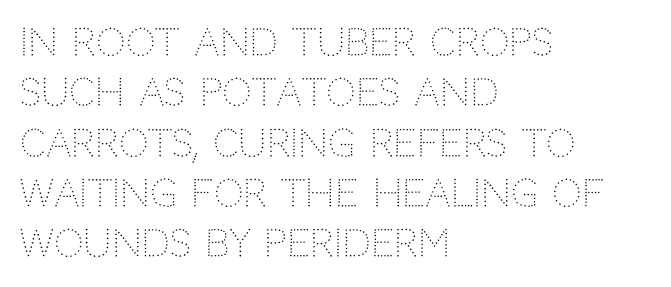
The image shows 37 px light sans-serif type, upright; set left-aligned, normal line spacing (1.36x), normal letter spacing, not underlined; low stroke contrast and a large x-height.
